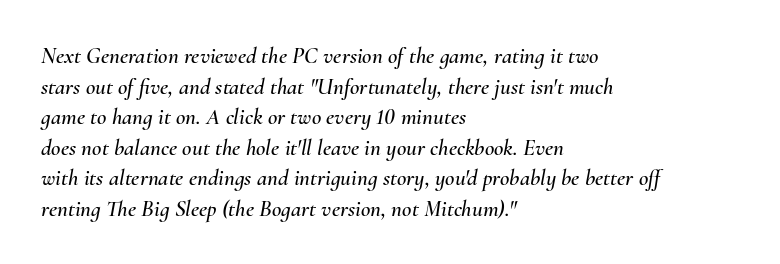
Any mark beneath the type? The region is blank. This sample uses an oblique cut, with every glyph tilted off the vertical. Vertical spacing — default. Observe the ordinary spacing: letters are neighbours, not strangers.
